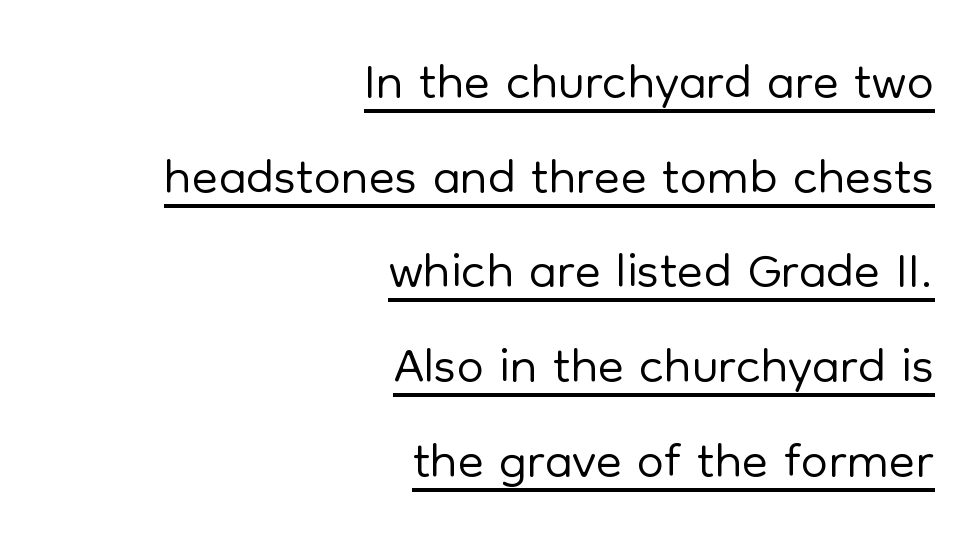
The image shows 77 px light sans-serif type, upright; set right-aligned, line spacing 1.23x, normal letter spacing, underlined; low stroke contrast and a medium x-height.
